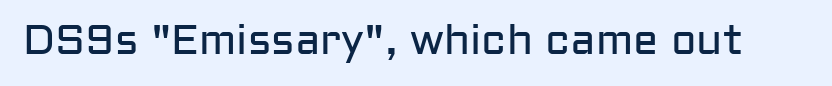
Note: no serifs on the glyphs. The zone under the glyphs is completely vacant. These lines are rendered in a variable-pitch font. The letters stand straight up with perfectly vertical stems.
